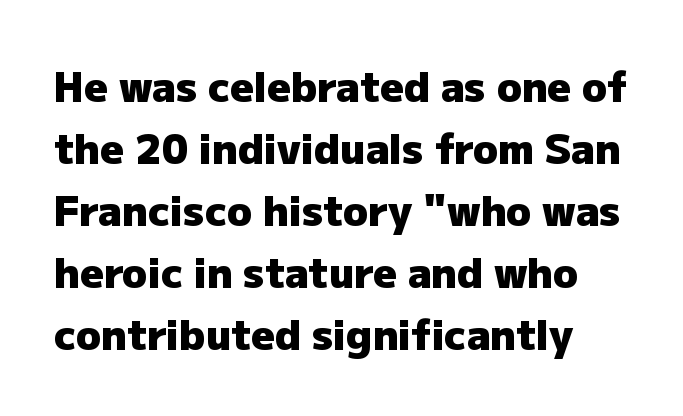
The image shows 41 px heavy sans-serif type, upright; set normal line spacing (1.51x), normal letter spacing, not underlined; low stroke contrast and a medium x-height.
